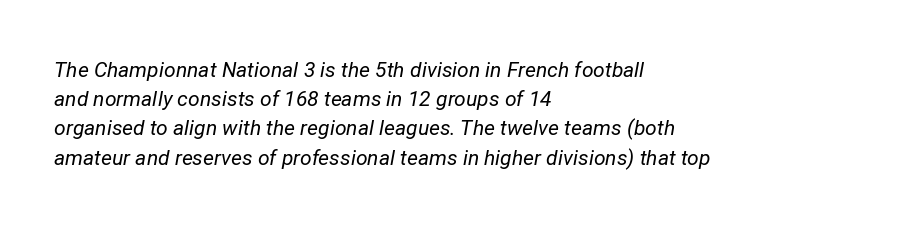
Q: Is the text bold? A: No.
Q: Is the text italic (slanted)? A: Yes, it leans right by about 12 degrees.
Q: Is the text underlined? A: No.
Q: How is the paragraph aligned? A: Left-aligned.
Q: Is the spacing between letters normal or unusually wide? A: Normal.
Q: Is the spacing between lines tight, normal or loose? A: Normal.
